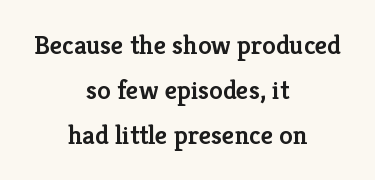
{"italic": "no", "bold": "semi", "underline": "no", "align": "center", "line_spacing": "normal", "line_spacing_ratio": 1.67, "letter_spacing": "normal", "letter_spacing_em": 0.0, "glyph_px": 27}
